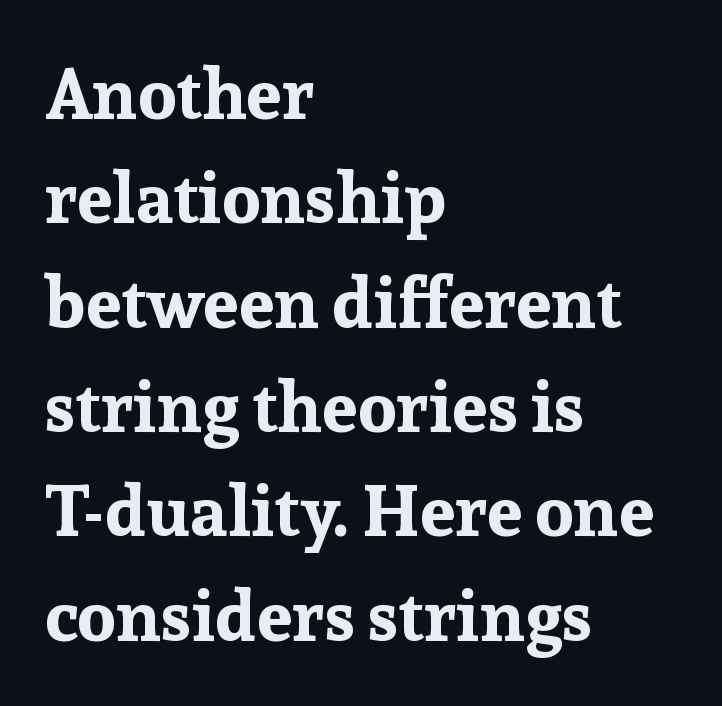
Q: Is the text bold? A: Yes.
Q: Is the text italic (slanted)? A: No, it is upright.
Q: Is the typeface a serif or a sans-serif typeface? A: Serif.
Q: Is the text underlined? A: No.
Q: How is the paragraph aligned? A: Left-aligned.
Q: Is the spacing between letters normal or unusually wide? A: Normal.
Q: Is the spacing between lines tight, normal or loose? A: Normal.
Q: Width (condensed, normal, or wide)? A: Normal.
Q: Stroke contrast? A: Low.
Q: x-height? A: Medium.
Q: Monospaced? A: No.
